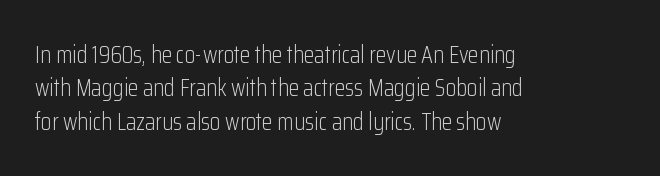
The letterforms sit at book weight or below. Posture: straight, roman, zero tilt. Tracking value appears to be zero — textbook default spacing. The passage shown stacks its lines at a standard gap. Is the block centered? No — it sits flush against the left margin. The foot of each line stays bare and open.
